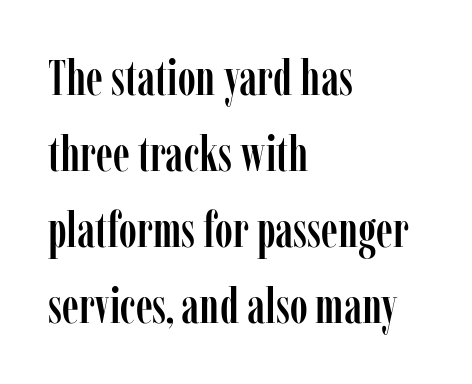
These lines stack with their left ends in a neat column. Horizontal bands of white between lines are of average thickness. The typeface chosen for these lines features serifs. Is there any slant? The stems are plumb. The rendering uses natural spacing where letterforms have individual widths.
